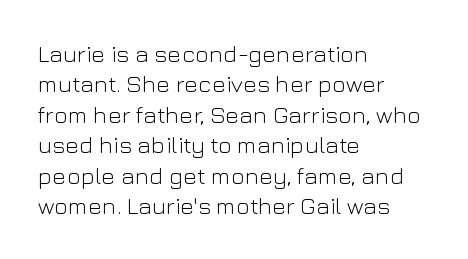
Q: Is the text bold? A: No.
Q: Is the text italic (slanted)? A: No, it is upright.
Q: Is the text underlined? A: No.
Q: How is the paragraph aligned? A: Left-aligned.
Q: Is the spacing between letters normal or unusually wide? A: Normal.
Q: Is the spacing between lines tight, normal or loose? A: Normal.
